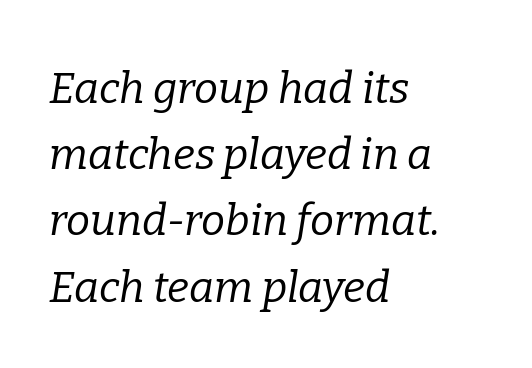
The compositor pushed each line to the left boundary. The font is comparable to plain body text, perhaps lighter. No extra tracking has been applied to these lines. The block of text has a typical density, with ordinary space between rows. The letters carry serifs — small finishing strokes at the ends of their stems. Rule under the text: the space is simply empty.
